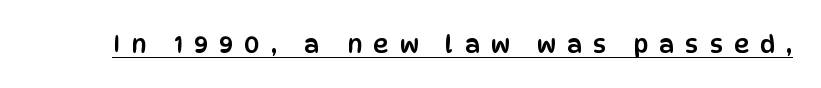
Q: Is the text italic (slanted)? A: No, it is upright.
Q: Is the text underlined? A: Yes.
Q: Is the spacing between letters normal or unusually wide? A: Unusually wide.
